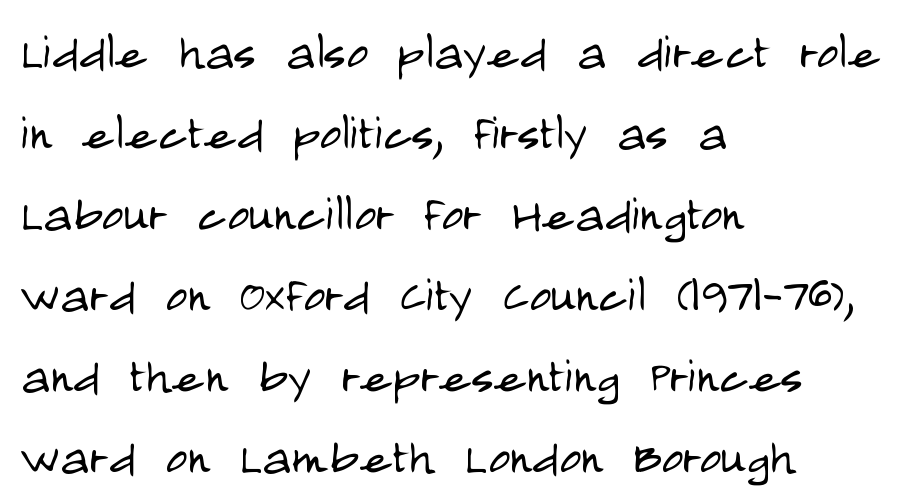
The image shows 60 px light, condensed sans-serif type, upright; set left-aligned, normal line spacing (1.35x), normal letter spacing, not underlined; low stroke contrast and a large x-height.
